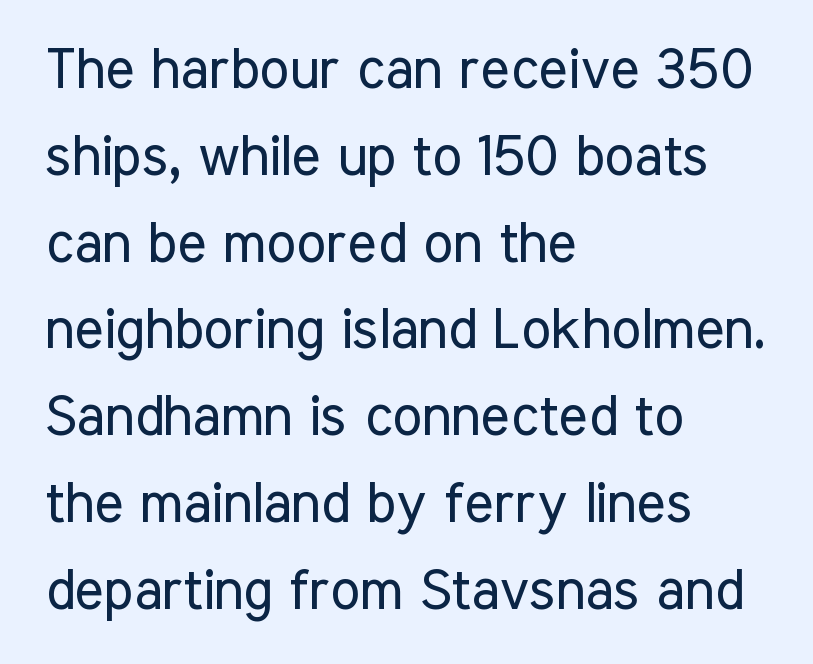
{"serif": "no", "italic": "no", "bold": "no", "weight": "regular", "width": "condensed", "stroke_contrast": "low", "x_height": "medium", "monospaced": "no", "underline": "no", "align": "left", "line_spacing": "normal", "line_spacing_ratio": 1.55, "letter_spacing": "normal", "letter_spacing_em": 0.0, "glyph_px": 56}
